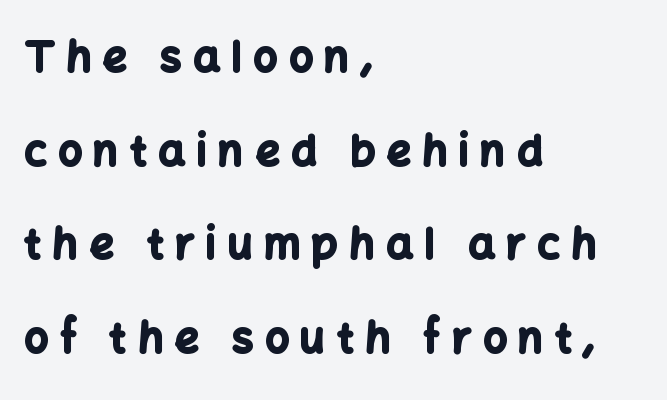
Any mark beneath the type? The region is blank. The letters are bold, with thick, heavy strokes. The lines are quadded left. The vertical gap from one line to the next is large.
